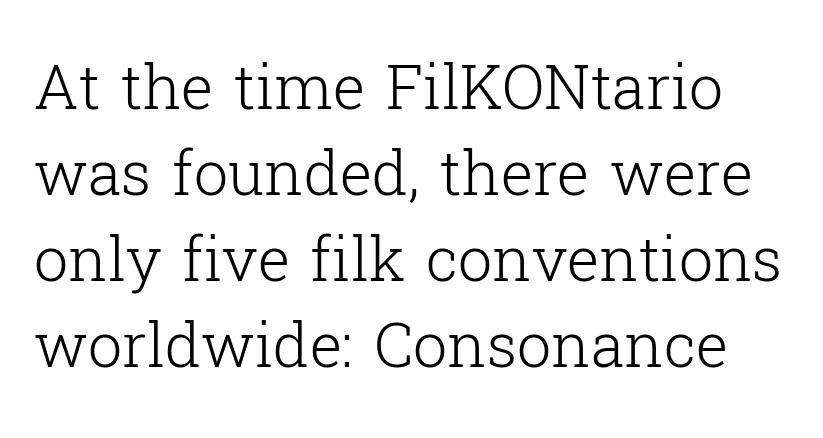
The image shows 61 px light serif type, upright; set normal line spacing (1.41x), normal letter spacing, not underlined; low stroke contrast and a medium x-height.
